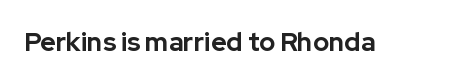
The image shows 26 px bold type, upright; set normal letter spacing, not underlined.
